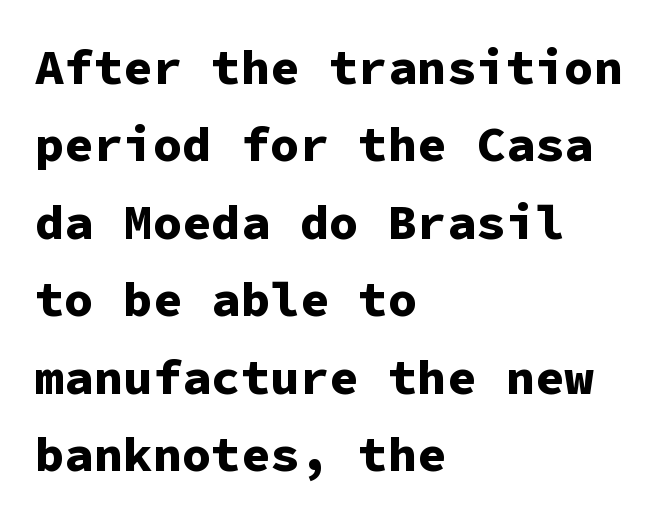
Do the letters lean? They stand straight. The setting favours the left margin, as ordinary paragraphs usually do. Clear beneath every line of the passage. Looks like terminal output: every glyph gets an equal slot. Does the leading feel generous? No, just average.
